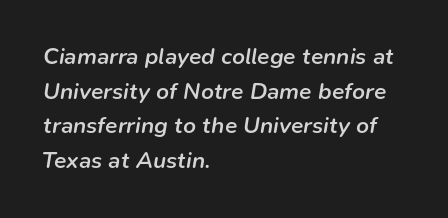
{"italic": "yes", "lean": "right", "slant_degrees": 9, "bold": "semi", "underline": "no", "align": "left", "line_spacing": "normal", "line_spacing_ratio": 1.51, "letter_spacing": "normal", "letter_spacing_em": 0.0, "glyph_px": 23}
